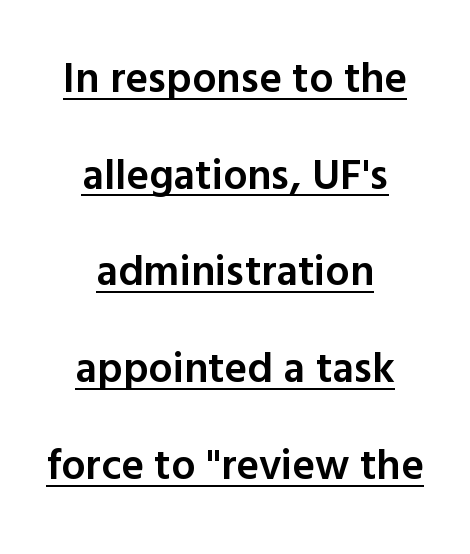
Q: Is the text bold? A: Semi-bold.
Q: Is the text italic (slanted)? A: No, it is upright.
Q: Is the typeface a serif or a sans-serif typeface? A: Sans-serif.
Q: Is the text underlined? A: Yes.
Q: How is the paragraph aligned? A: Centered.
Q: Is the spacing between letters normal or unusually wide? A: Normal.
Q: Is the spacing between lines tight, normal or loose? A: Loose.
Q: Width (condensed, normal, or wide)? A: Normal.
Q: x-height? A: Medium.
Q: Monospaced? A: No.
